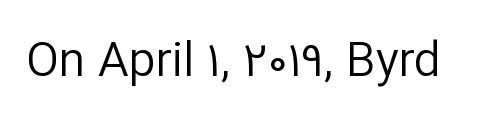
Observe the absence of serifs on each vertical stroke in this sample. The passage shown has conventional tracking throughout. Every character sits straight up, as roman type does. No letter is thick-stroked: the sample isn't bold. Think of a printed novel: that variable character pitch is what you see here. The area under the type is left untouched.
